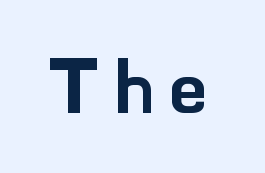
A bare baseline throughout the passage. The font's upright variant was chosen for this text. Glyph-to-glyph distance is far greater than everyday printed text. A typesetter would label this face a sans. Do the characters align in a grid? No, the font is proportional.
